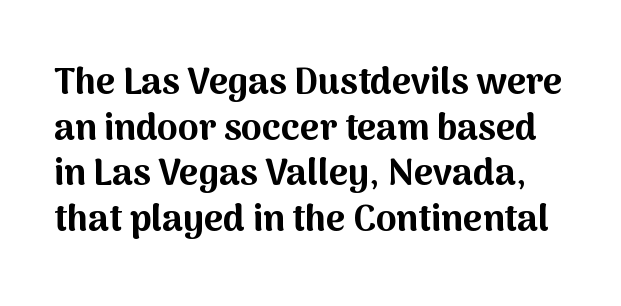
Q: Is the text bold? A: Yes.
Q: Is the text italic (slanted)? A: No, it is upright.
Q: Is the typeface a serif or a sans-serif typeface? A: Sans-serif.
Q: Is the text underlined? A: No.
Q: Is the spacing between letters normal or unusually wide? A: Normal.
Q: Width (condensed, normal, or wide)? A: Normal.
Q: Stroke contrast? A: Medium.
Q: x-height? A: Medium.
Q: Monospaced? A: No.
